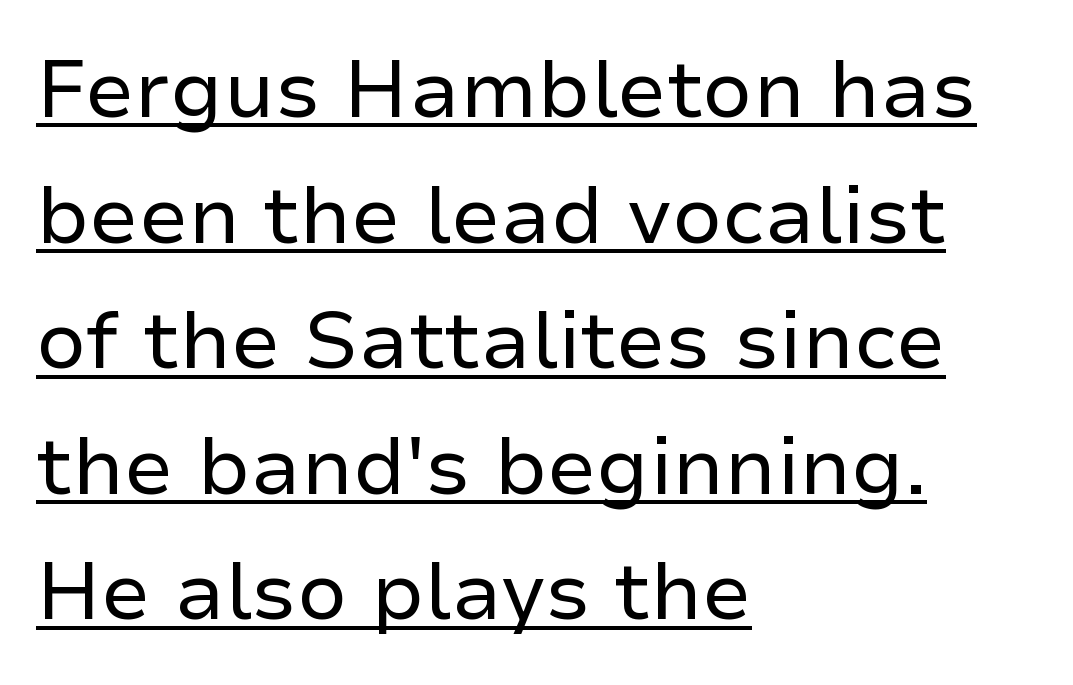
{"serif": "no", "italic": "no", "bold": "no", "weight": "regular", "width": "normal", "stroke_contrast": "low", "x_height": "medium", "monospaced": "no", "underline": "yes", "align": "left", "line_spacing": "normal", "line_spacing_ratio": 1.57, "letter_spacing": "normal", "letter_spacing_em": 0.0, "glyph_px": 80}
